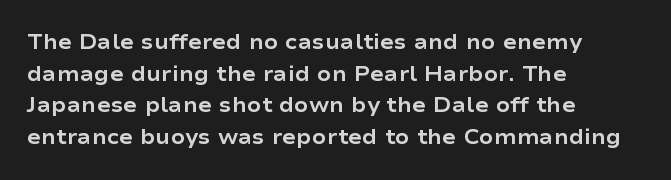
This is roman type, the default non-slanted kind. Observe the ordinary spacing: letters are neighbours, not strangers. The space between consecutive lines is moderate. Leftover space on each line is placed entirely after the last word. The string is rendered with underlining switched off. What weight is shown? A full bold with thick strokes.
